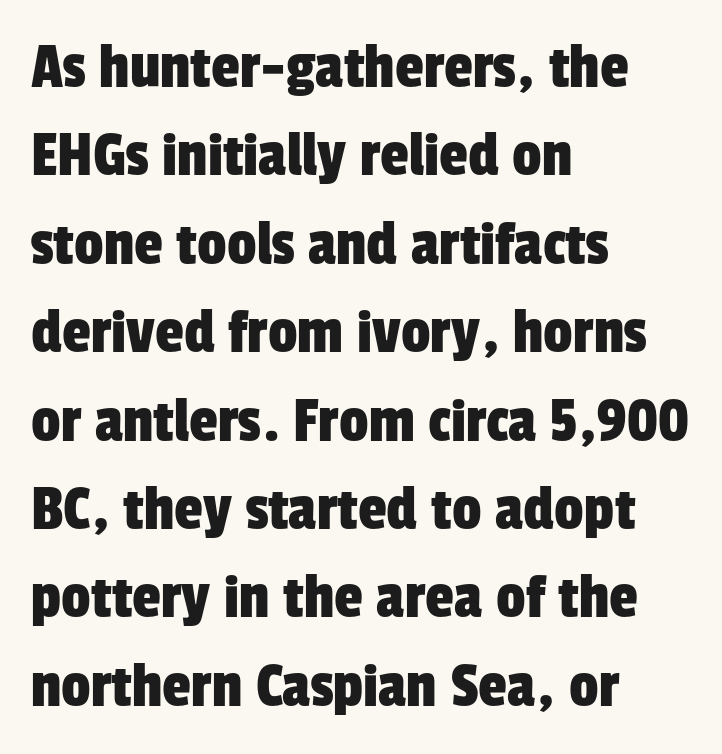
The foot of each line stays bare and open. I'd call this a sans setting — the letters go barefoot. Leading: standard. Does the copy run flush right? No — it runs flush left. These lines are rendered in a variable-pitch font. Short note: letters normally spaced.
